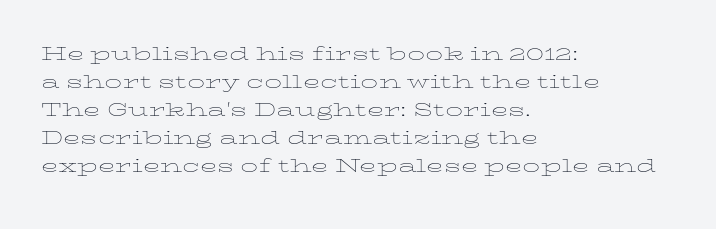
Q: Is the text bold? A: No.
Q: Is the text italic (slanted)? A: No, it is upright.
Q: Is the text underlined? A: No.
Q: How is the paragraph aligned? A: Left-aligned.
Q: Is the spacing between letters normal or unusually wide? A: Normal.
